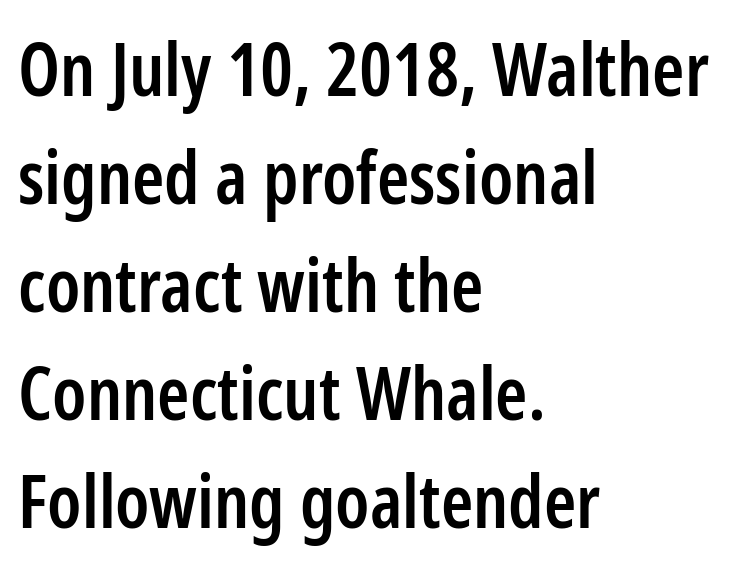
Compared with an ordinary text face, these strokes are moderately heavier — a semibold. Here the designer chose a conventional face with non-uniform glyph widths. If you drew a line through each stem, it would be perfectly vertical. Typeset ragged right — the left edge is the straight one. Check where the strokes stop: nothing finishes them off — pure sans.
